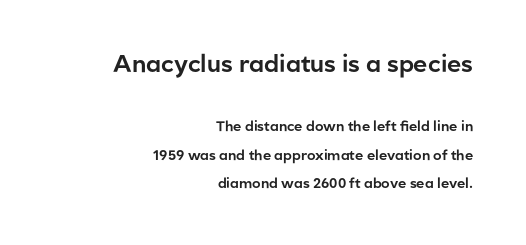
The image shows 24 px text type, upright; set right-aligned, loose line spacing (2.01x), normal letter spacing, not underlined; the first (top) block is 1.71x larger.
